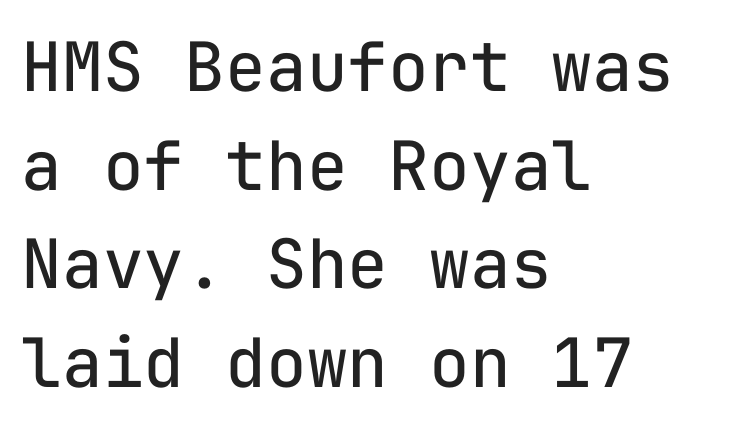
Q: Is the text bold? A: No.
Q: Is the text italic (slanted)? A: No, it is upright.
Q: Is the typeface a serif or a sans-serif typeface? A: Sans-serif.
Q: Is the text underlined? A: No.
Q: How is the paragraph aligned? A: Left-aligned.
Q: Is the spacing between letters normal or unusually wide? A: Normal.
Q: Is the spacing between lines tight, normal or loose? A: Normal.
Q: Width (condensed, normal, or wide)? A: Normal.
Q: Stroke contrast? A: Low.
Q: x-height? A: Medium.
Q: Monospaced? A: Yes.
